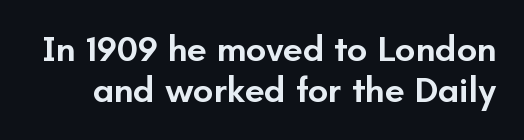
The image shows 36 px semibold sans-serif type, upright; set tight line spacing (1.14x), normal letter spacing, not underlined; low stroke contrast and a small x-height.
